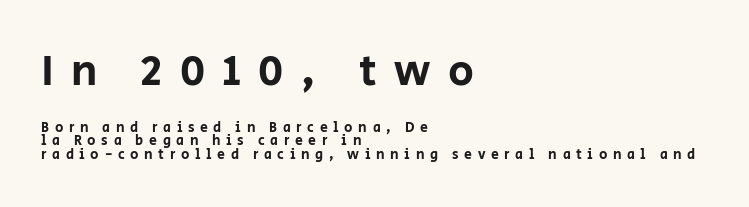
The image shows 43 px sans-serif type, upright; set left-aligned, tight line spacing (0.96x), unusually wide letter spacing (+0.4 em), not underlined; the first (top) block is 3.07x larger; low stroke contrast and a large x-height.
